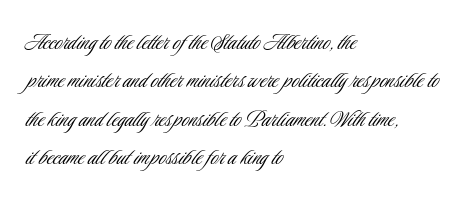
The image shows 26 px text type; set left-aligned, normal line spacing (1.48x), normal letter spacing, not underlined.
